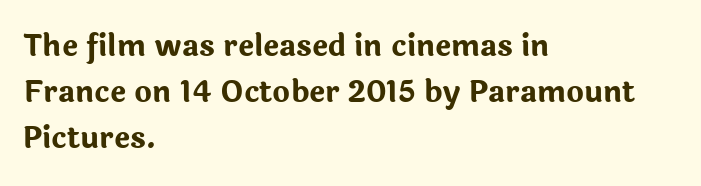
Q: Is the text bold? A: Yes.
Q: Is the text italic (slanted)? A: No, it is upright.
Q: Is the typeface a serif or a sans-serif typeface? A: Sans-serif.
Q: Is the text underlined? A: No.
Q: How is the paragraph aligned? A: Left-aligned.
Q: Is the spacing between letters normal or unusually wide? A: Normal.
Q: Is the spacing between lines tight, normal or loose? A: Normal.
Q: Width (condensed, normal, or wide)? A: Normal.
Q: Stroke contrast? A: Low.
Q: x-height? A: Medium.
Q: Monospaced? A: No.
